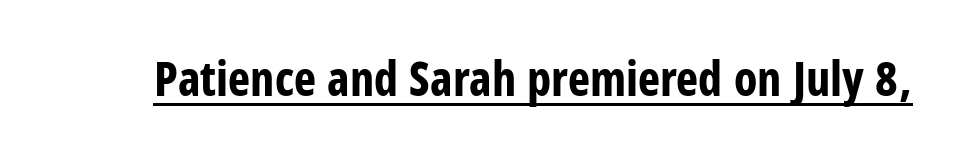
The typesetting leans heavy: a genuine bold. The letters advance in unequal steps, a hallmark of proportional type. Students, observe the line beneath the letters — that is underlining. The specimen reads as upright at a glance. Spacing between characters is what you'd get straight out of the box. Unlike a traditional serif, this face leaves its strokes unadorned.
